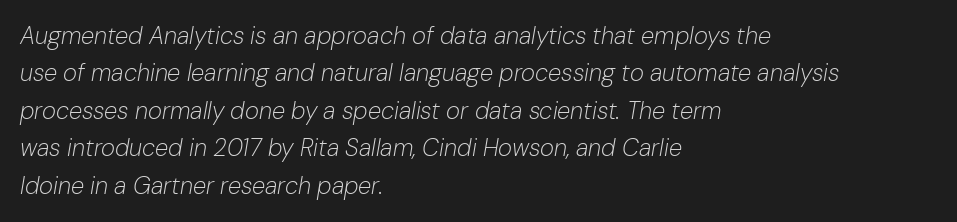
The image shows 24 px text type, italic (leaning right); set left-aligned, normal line spacing (1.56x), normal letter spacing, not underlined.
